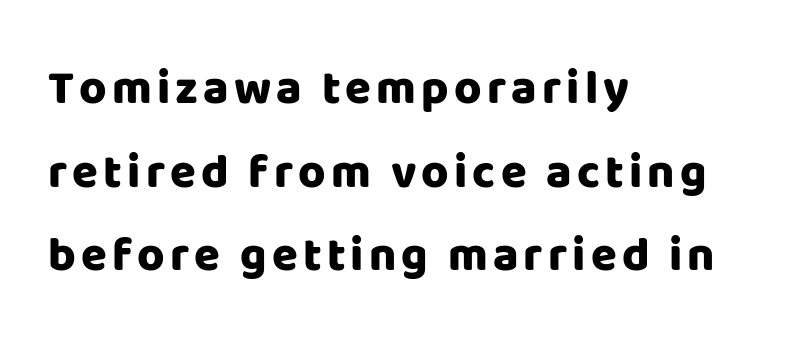
{"serif": "no", "italic": "no", "bold": "yes", "weight": "heavy", "width": "normal", "stroke_contrast": "low", "x_height": "large", "monospaced": "no", "underline": "no", "align": "left", "line_spacing_ratio": 1.78, "glyph_px": 47}
